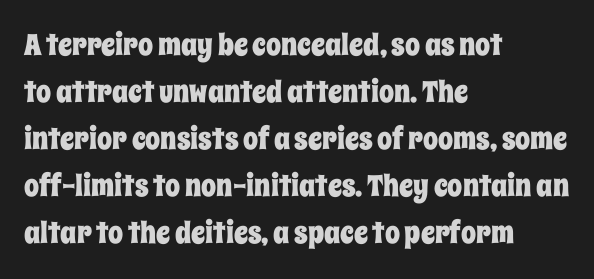
Short and long lines alike share a common starting point at left. The block of text has a typical density, with ordinary space between rows. The passage shown has conventional tracking throughout. The strip under each line holds only bare page. Vertical strokes here are truly vertical.
